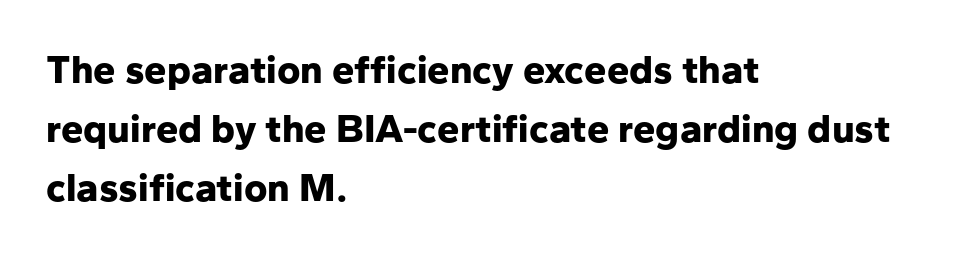
{"serif": "no", "italic": "no", "bold": "yes", "weight": "bold", "width": "normal", "stroke_contrast": "low", "x_height": "medium", "monospaced": "no", "underline": "no", "align": "left", "line_spacing": "normal", "line_spacing_ratio": 1.47, "letter_spacing": "normal", "letter_spacing_em": 0.0, "glyph_px": 40}
